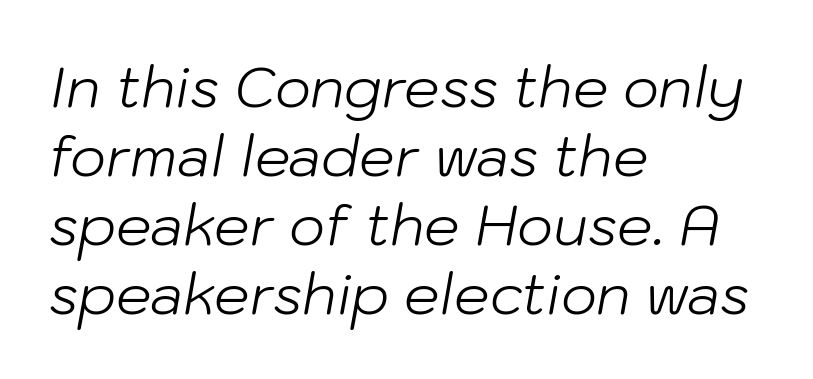
Posture: slanted. The strip under each line holds only bare page. Each line starts at the same left margin while the right side varies. Stroke thickness stays within the range of a standard reading face or lighter. Character widths vary here, with narrow letters taking less room than wide ones.
